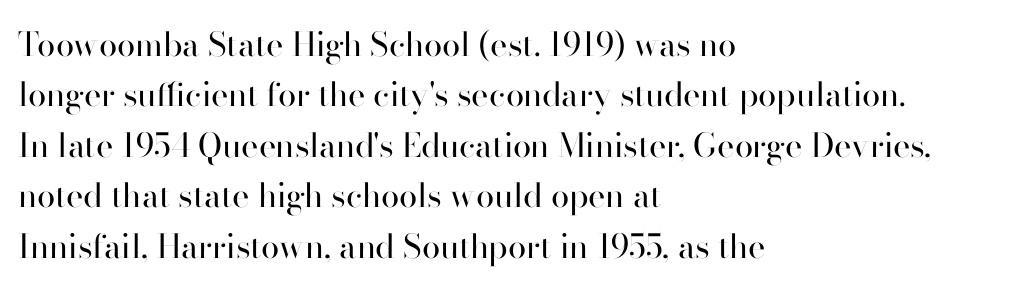
Q: Is the text bold? A: No.
Q: Is the text italic (slanted)? A: No, it is upright.
Q: Is the typeface a serif or a sans-serif typeface? A: Sans-serif.
Q: Is the text underlined? A: No.
Q: How is the paragraph aligned? A: Left-aligned.
Q: Is the spacing between letters normal or unusually wide? A: Normal.
Q: Is the spacing between lines tight, normal or loose? A: Normal.
Q: Width (condensed, normal, or wide)? A: Normal.
Q: Stroke contrast? A: High.
Q: x-height? A: Small.
Q: Monospaced? A: No.
